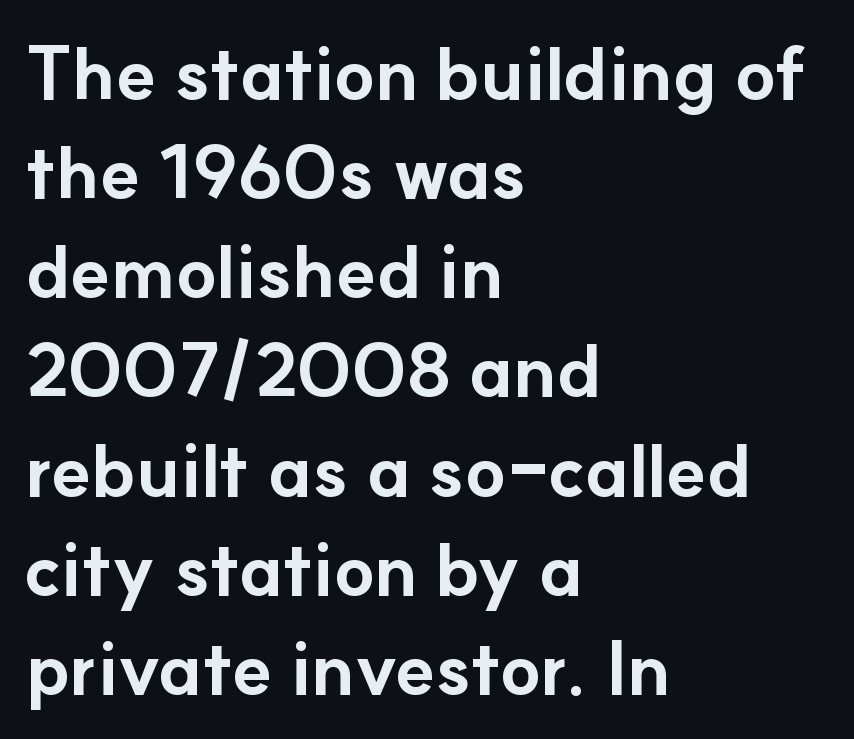
Q: Is the text bold? A: Yes.
Q: Is the text italic (slanted)? A: No, it is upright.
Q: Is the typeface a serif or a sans-serif typeface? A: Sans-serif.
Q: Is the text underlined? A: No.
Q: How is the paragraph aligned? A: Left-aligned.
Q: Is the spacing between letters normal or unusually wide? A: Normal.
Q: Is the spacing between lines tight, normal or loose? A: Normal.
Q: Width (condensed, normal, or wide)? A: Normal.
Q: Stroke contrast? A: Low.
Q: x-height? A: Small.
Q: Monospaced? A: No.
